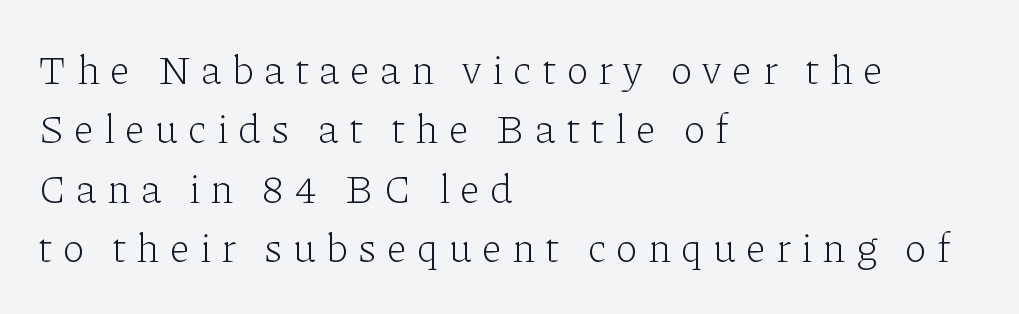
{"serif": "yes", "italic": "no", "bold": "no", "weight": "light", "width": "normal", "stroke_contrast": "low", "x_height": "medium", "monospaced": "no", "underline": "no", "align": "left", "line_spacing": "normal", "line_spacing_ratio": 1.45, "letter_spacing": "wide", "letter_spacing_em": 0.24, "glyph_px": 41}
